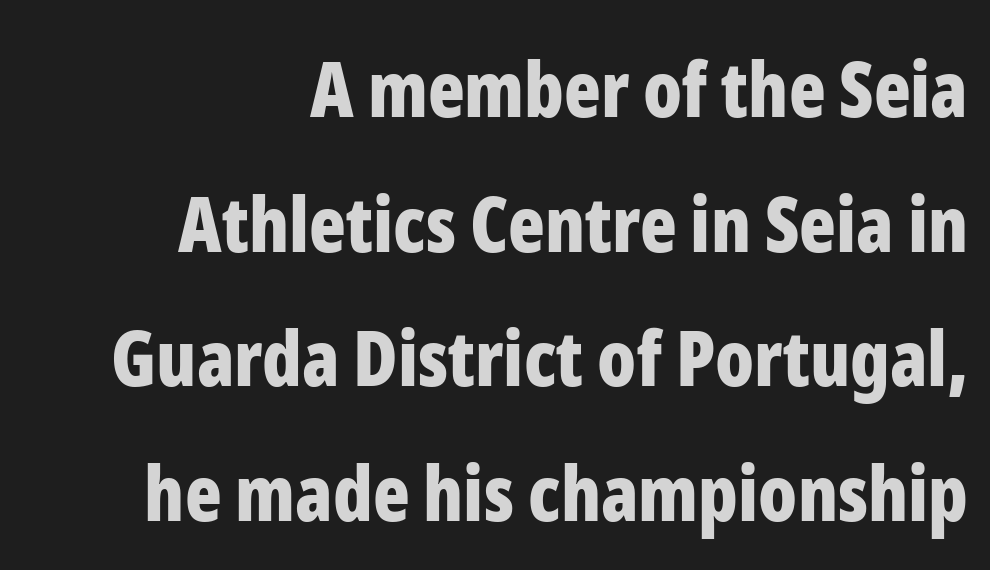
Q: Is the text bold? A: Yes.
Q: Is the text italic (slanted)? A: No, it is upright.
Q: Is the typeface a serif or a sans-serif typeface? A: Sans-serif.
Q: Is the text underlined? A: No.
Q: How is the paragraph aligned? A: Right-aligned.
Q: Is the spacing between letters normal or unusually wide? A: Normal.
Q: Width (condensed, normal, or wide)? A: Condensed.
Q: Stroke contrast? A: Low.
Q: x-height? A: Medium.
Q: Monospaced? A: No.
